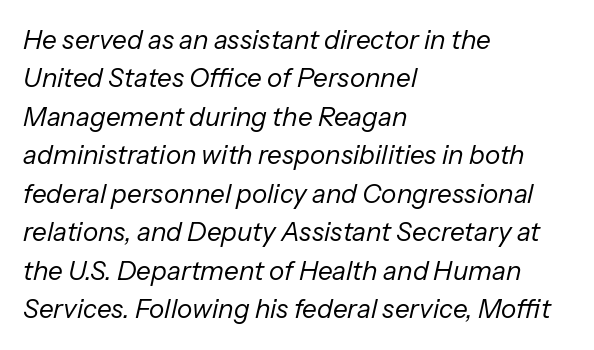
The image shows 26 px text type, italic (leaning right); set left-aligned, normal line spacing (1.48x), normal letter spacing, not underlined.
